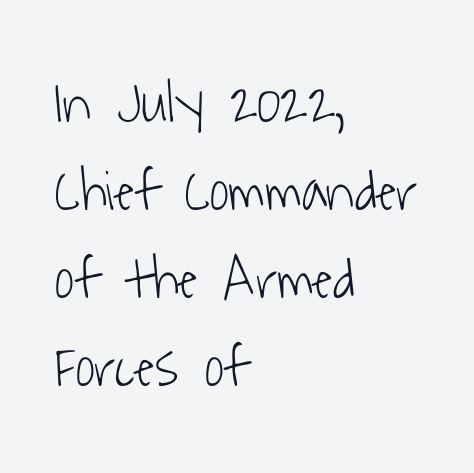
Line starts are locked; line ends wander. Clear beneath every line of the passage. Honestly, the letter spacing is just normal — you wouldn't notice it. Leading matches the norm, producing a regular column. Stems here are at most as thick as an everyday book face. Character widths vary here, with narrow letters taking less room than wide ones.
